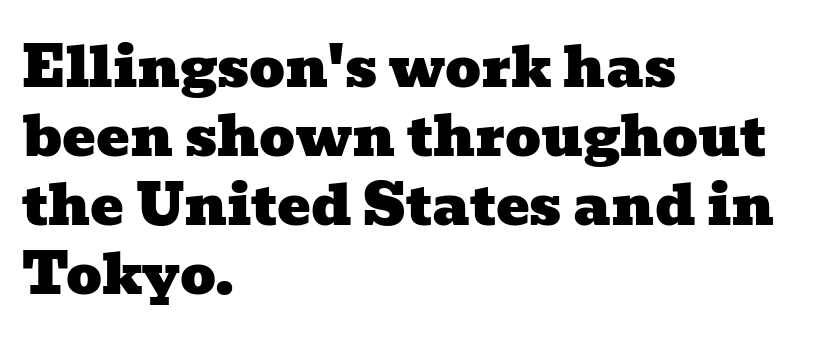
Observe the serifs anchoring each vertical stroke in this sample. The rendering uses natural spacing where letterforms have individual widths. Casual observation: everything's shoved over to the left. Default kerning and tracking; the words read as compact shapes. Descenders hang freely into open space.
